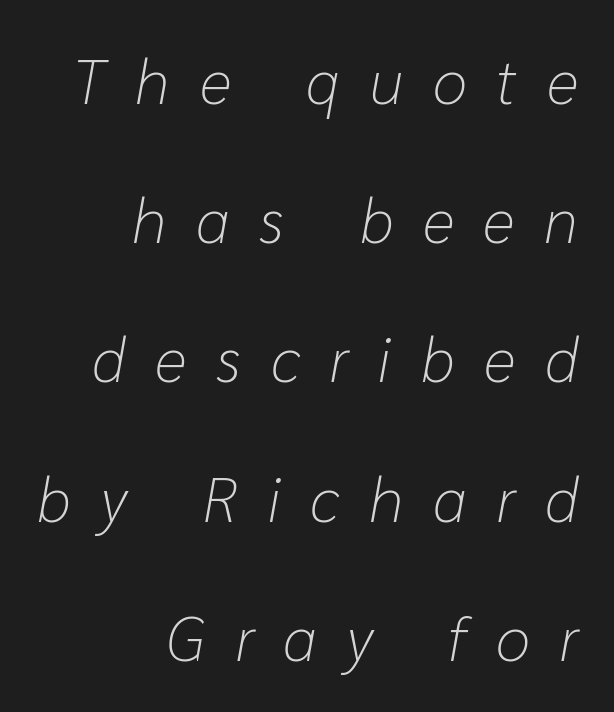
{"italic": "yes", "lean": "right", "slant_degrees": 10, "bold": "no", "weight": "light", "width": "normal", "stroke_contrast": "low", "x_height": "medium", "monospaced": "no", "underline": "no", "align": "right", "line_spacing": "loose", "line_spacing_ratio": 2.21, "letter_spacing": "wide", "letter_spacing_em": 0.47, "glyph_px": 63}
